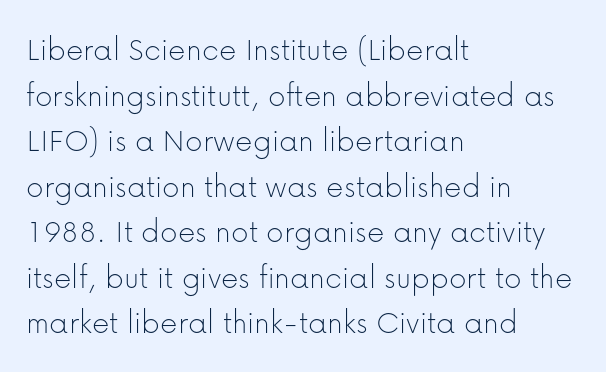
Q: Is the text bold? A: No.
Q: Is the text italic (slanted)? A: No, it is upright.
Q: Is the typeface a serif or a sans-serif typeface? A: Sans-serif.
Q: Is the text underlined? A: No.
Q: How is the paragraph aligned? A: Left-aligned.
Q: Is the spacing between letters normal or unusually wide? A: Normal.
Q: Is the spacing between lines tight, normal or loose? A: Normal.
Q: Width (condensed, normal, or wide)? A: Normal.
Q: Stroke contrast? A: Low.
Q: x-height? A: Medium.
Q: Monospaced? A: No.
